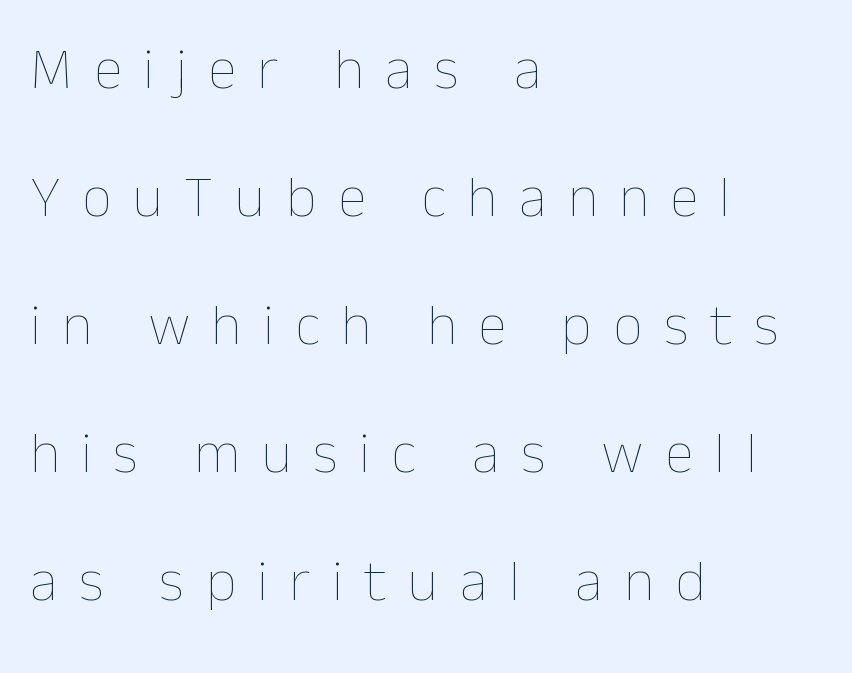
Compared with typical paragraphs, the rows here are farther apart. Is this a heavy cut? Hardly; it is regular or lighter. These lines are rendered in a variable-pitch font. In terms of posture, this sample is upright. Lines of text with bare space underneath.
